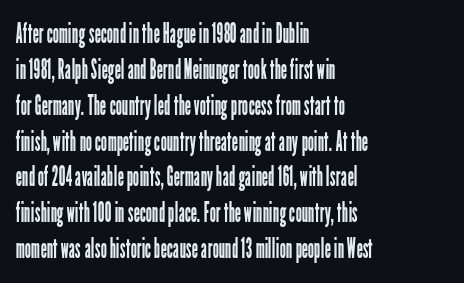
The image shows 28 px regular-weight, condensed sans-serif type, upright; set left-aligned, normal line spacing (1.28x), normal letter spacing, not underlined; low stroke contrast and a medium x-height.
